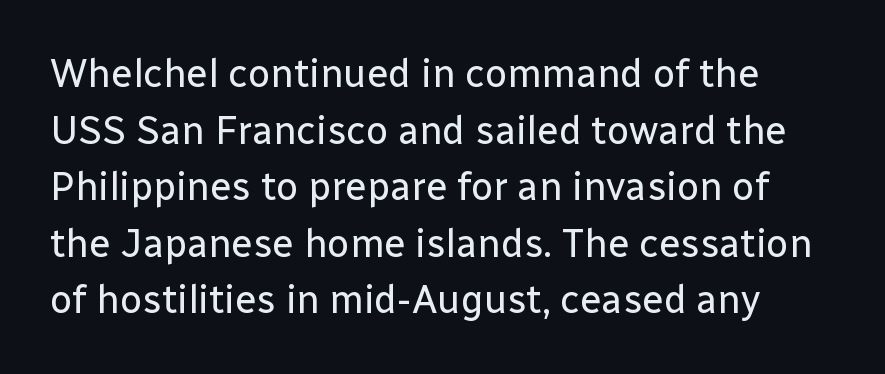
Q: Is the text bold? A: No.
Q: Is the text italic (slanted)? A: No, it is upright.
Q: Is the typeface a serif or a sans-serif typeface? A: Sans-serif.
Q: Is the text underlined? A: No.
Q: Is the spacing between letters normal or unusually wide? A: Normal.
Q: Is the spacing between lines tight, normal or loose? A: Normal.
Q: Width (condensed, normal, or wide)? A: Normal.
Q: Stroke contrast? A: Low.
Q: x-height? A: Medium.
Q: Monospaced? A: No.
